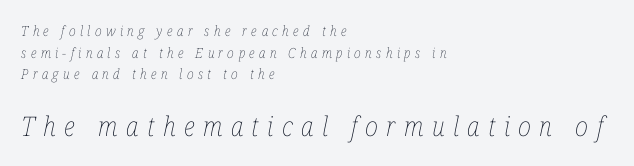
The image shows 27 px text type, italic (leaning right); set left-aligned, normal line spacing (1.54x), unusually wide letter spacing (+0.31 em), not underlined; the second (bottom) block is 1.93x larger.
